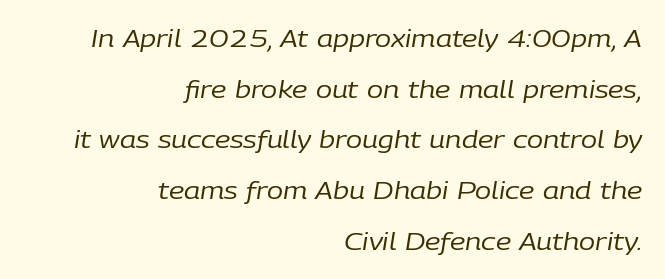
{"italic": "yes", "lean": "right", "slant_degrees": 9, "bold": "no", "underline": "no", "align": "right", "line_spacing": "loose", "line_spacing_ratio": 2.11, "letter_spacing": "normal", "letter_spacing_em": 0.0, "glyph_px": 24}
